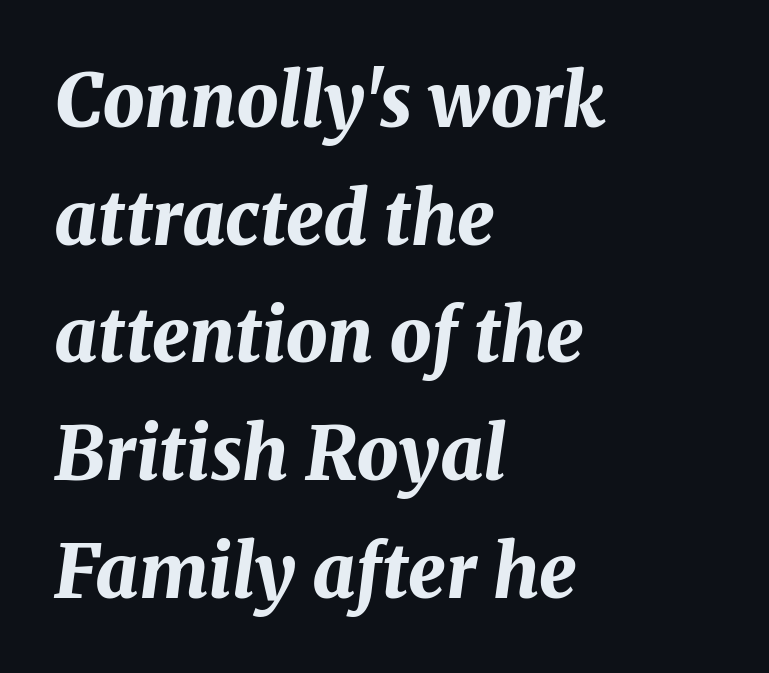
Q: Is the text bold? A: Yes.
Q: Is the text italic (slanted)? A: Yes, it leans right by about 8 degrees.
Q: Is the text underlined? A: No.
Q: How is the paragraph aligned? A: Left-aligned.
Q: Is the spacing between letters normal or unusually wide? A: Normal.
Q: Is the spacing between lines tight, normal or loose? A: Normal.
Q: Width (condensed, normal, or wide)? A: Normal.
Q: Stroke contrast? A: Medium.
Q: x-height? A: Medium.
Q: Monospaced? A: No.
